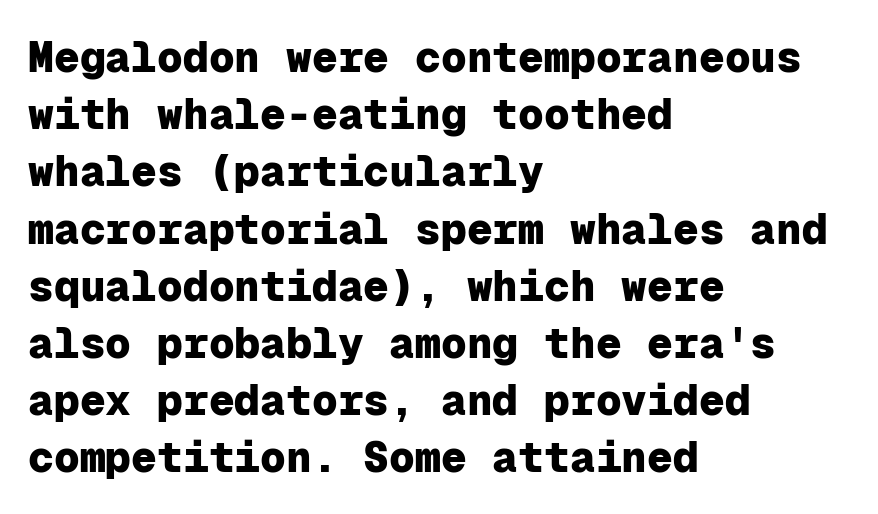
What weight is shown? A full bold with thick strokes. Compared with typical paragraphs, the rows here are spaced about the same. The string is rendered with underlining switched off. Serifs: no, the terminals of the letterforms are clean. The face used here is monospaced, like something from a code editor. Nothing unusual about the tracking: characters are spaced as the font intends.
